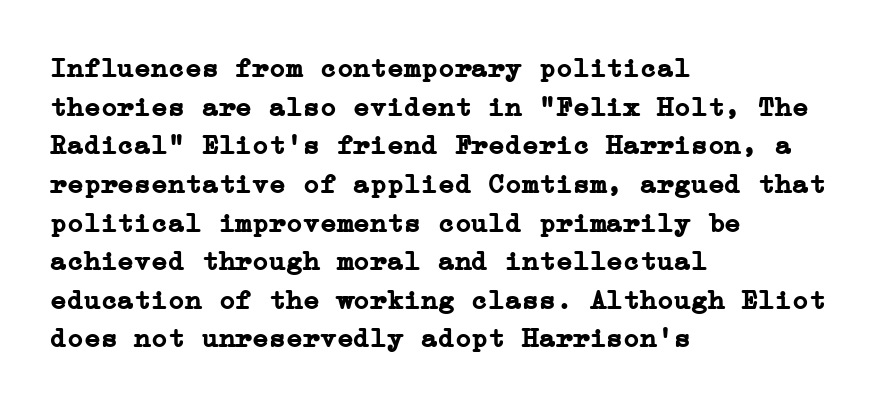
Q: Is the text bold? A: Yes.
Q: Is the text italic (slanted)? A: No, it is upright.
Q: Is the typeface a serif or a sans-serif typeface? A: Serif.
Q: Is the text underlined? A: No.
Q: How is the paragraph aligned? A: Left-aligned.
Q: Is the spacing between letters normal or unusually wide? A: Normal.
Q: Is the spacing between lines tight, normal or loose? A: Normal.
Q: Width (condensed, normal, or wide)? A: Normal.
Q: Stroke contrast? A: Low.
Q: x-height? A: Medium.
